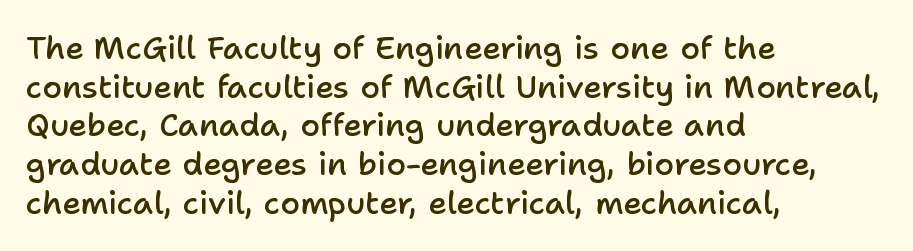
The image shows 32 px semibold sans-serif type, upright; set left-aligned, line spacing 1.21x, normal letter spacing, not underlined; low stroke contrast and a medium x-height.
